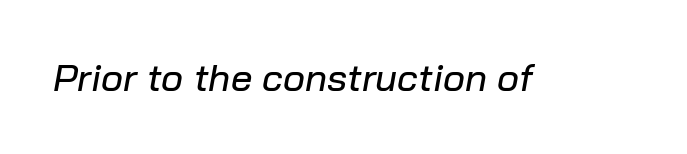
The image shows 38 px text type, italic (leaning right); set normal letter spacing, not underlined; low stroke contrast and a medium x-height.
